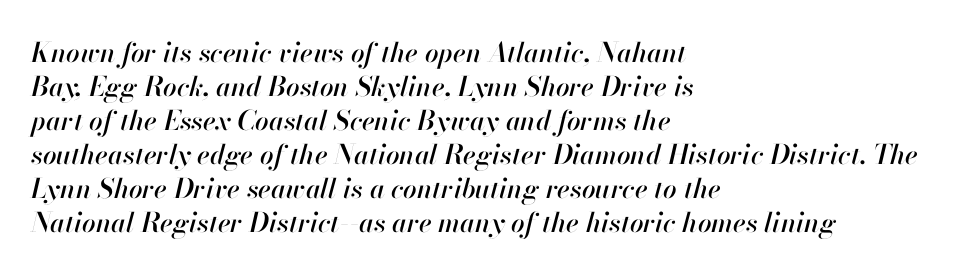
Q: Is the text italic (slanted)? A: Yes, it leans right by about 13 degrees.
Q: Is the text underlined? A: No.
Q: How is the paragraph aligned? A: Left-aligned.
Q: Is the spacing between letters normal or unusually wide? A: Normal.
Q: Is the spacing between lines tight, normal or loose? A: Normal.
